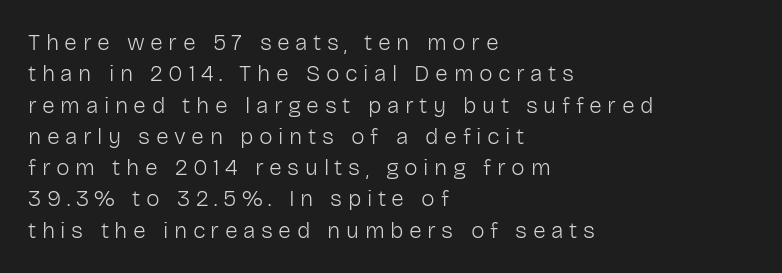
The lines sit at an ordinary, default distance from one another. Underlining? Definitely not there. Quick note: not italic, upright. The horizontal fit of the characters is loose and conspicuously gappy. Caption: multi-line text, flush left, ragged right. The typeface has the unassuming heft of standard copy or less.
